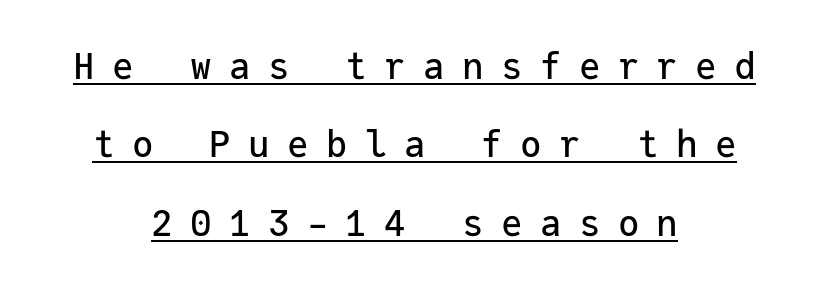
Q: Is the text italic (slanted)? A: No, it is upright.
Q: Is the typeface a serif or a sans-serif typeface? A: Sans-serif.
Q: Is the text underlined? A: Yes.
Q: How is the paragraph aligned? A: Centered.
Q: Is the spacing between letters normal or unusually wide? A: Unusually wide.
Q: Is the spacing between lines tight, normal or loose? A: Loose.
Q: Width (condensed, normal, or wide)? A: Normal.
Q: Stroke contrast? A: Low.
Q: x-height? A: Medium.
Q: Monospaced? A: Yes.
